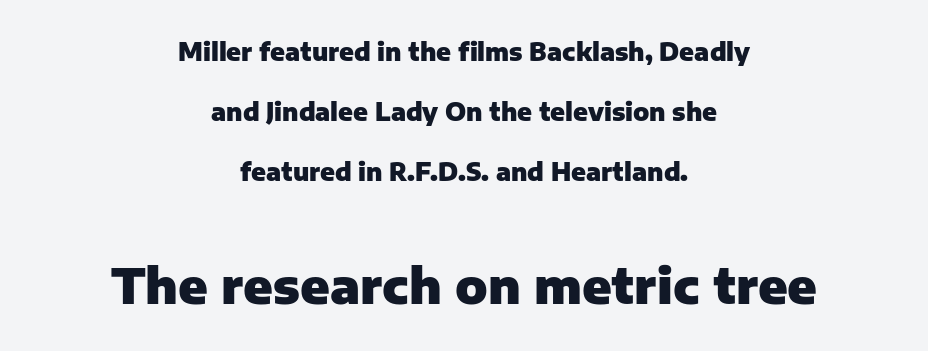
{"serif": "no", "italic": "no", "bold": "yes", "weight": "heavy", "width": "normal", "stroke_contrast": "low", "x_height": "medium", "monospaced": "no", "underline": "no", "align": "center", "line_spacing": "loose", "line_spacing_ratio": 2.49, "letter_spacing": "normal", "letter_spacing_em": 0.0, "larger_block": "second", "size_ratio": 2.0, "glyph_px": 48}
